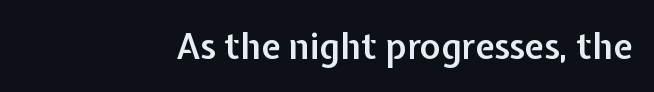
Q: Is the text bold? A: Semi-bold.
Q: Is the text italic (slanted)? A: No, it is upright.
Q: Is the typeface a serif or a sans-serif typeface? A: Sans-serif.
Q: Is the text underlined? A: No.
Q: How is the paragraph aligned? A: Right-aligned.
Q: Is the spacing between letters normal or unusually wide? A: Normal.
Q: Width (condensed, normal, or wide)? A: Normal.
Q: Stroke contrast? A: Low.
Q: x-height? A: Medium.
Q: Monospaced? A: No.
